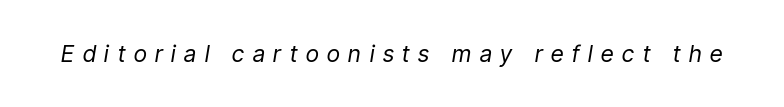
{"italic": "yes", "lean": "right", "slant_degrees": 9, "bold": "no", "underline": "no", "letter_spacing": "wide", "letter_spacing_em": 0.38, "glyph_px": 23}
